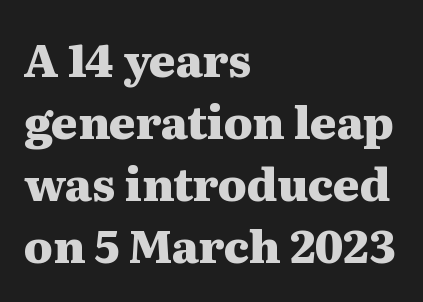
The image shows 45 px heavy, wide serif type, upright; set left-aligned, normal line spacing (1.38x), normal letter spacing, not underlined; medium stroke contrast and a medium x-height.
